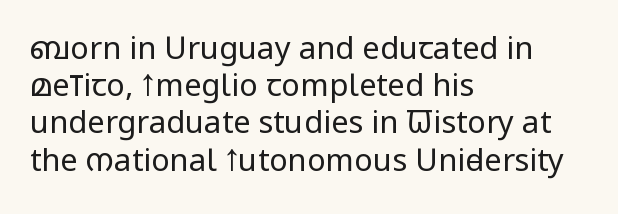
The image shows 31 px regular-weight, condensed sans-serif type, upright; set left-aligned, line spacing 1.2x, normal letter spacing, not underlined; low stroke contrast and a large x-height.
